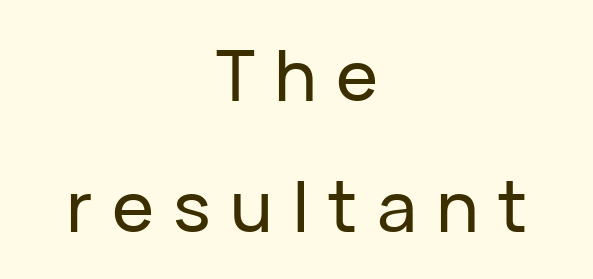
Q: Is the text italic (slanted)? A: No, it is upright.
Q: Is the typeface a serif or a sans-serif typeface? A: Sans-serif.
Q: Is the text underlined? A: No.
Q: How is the paragraph aligned? A: Centered.
Q: Is the spacing between letters normal or unusually wide? A: Unusually wide.
Q: Width (condensed, normal, or wide)? A: Normal.
Q: Stroke contrast? A: Low.
Q: x-height? A: Medium.
Q: Monospaced? A: No.
